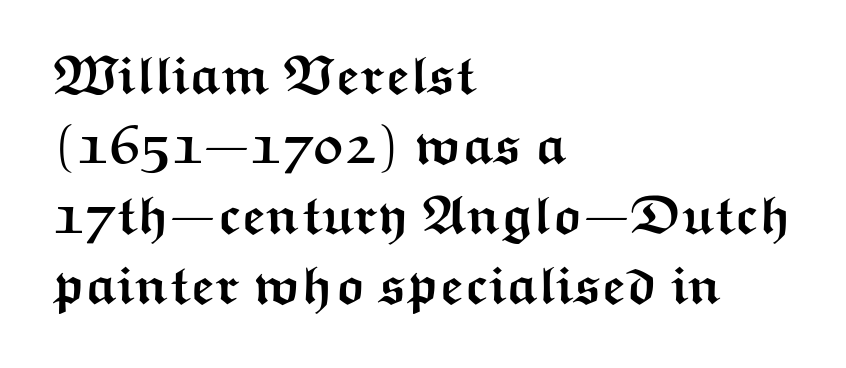
Q: Is the text bold? A: Yes.
Q: Is the text italic (slanted)? A: No, it is upright.
Q: Is the typeface a serif or a sans-serif typeface? A: Sans-serif.
Q: Is the text underlined? A: No.
Q: How is the paragraph aligned? A: Left-aligned.
Q: Is the spacing between letters normal or unusually wide? A: Normal.
Q: Is the spacing between lines tight, normal or loose? A: Normal.
Q: Width (condensed, normal, or wide)? A: Wide.
Q: Stroke contrast? A: Medium.
Q: x-height? A: Medium.
Q: Monospaced? A: No.
